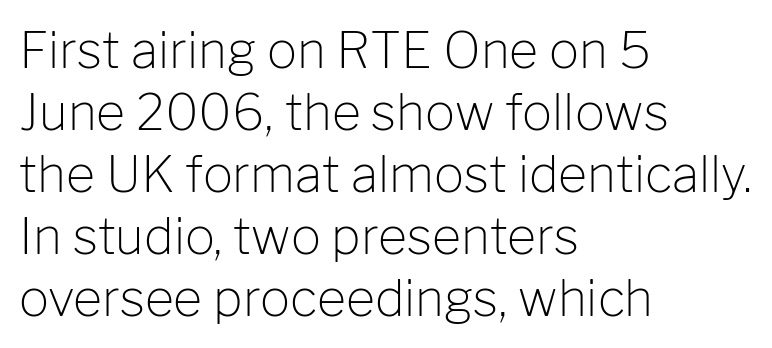
Q: Is the text bold? A: No.
Q: Is the text italic (slanted)? A: No, it is upright.
Q: Is the typeface a serif or a sans-serif typeface? A: Sans-serif.
Q: Is the text underlined? A: No.
Q: How is the paragraph aligned? A: Left-aligned.
Q: Is the spacing between letters normal or unusually wide? A: Normal.
Q: Width (condensed, normal, or wide)? A: Normal.
Q: Stroke contrast? A: Low.
Q: x-height? A: Medium.
Q: Monospaced? A: No.
